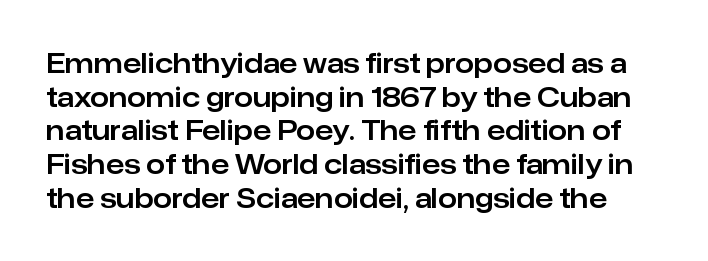
Q: Is the text italic (slanted)? A: No, it is upright.
Q: Is the text underlined? A: No.
Q: Is the spacing between letters normal or unusually wide? A: Normal.
Q: Is the spacing between lines tight, normal or loose? A: Normal.
